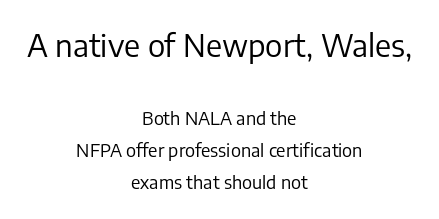
The image shows 31 px regular-weight sans-serif type, upright; set centered, line spacing 1.8x, normal letter spacing, not underlined; the first (top) block is 1.72x larger; low stroke contrast and a medium x-height.
